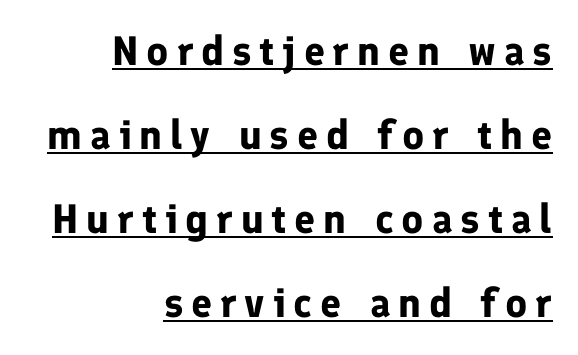
In terms of leading, this rendering errs on the spacious side. Leftover space on each line is placed entirely before the opening word. Notice how thick the strokes are: this is what a full bold looks like. Looks like regular typesetting: each glyph gets only the width it needs.
